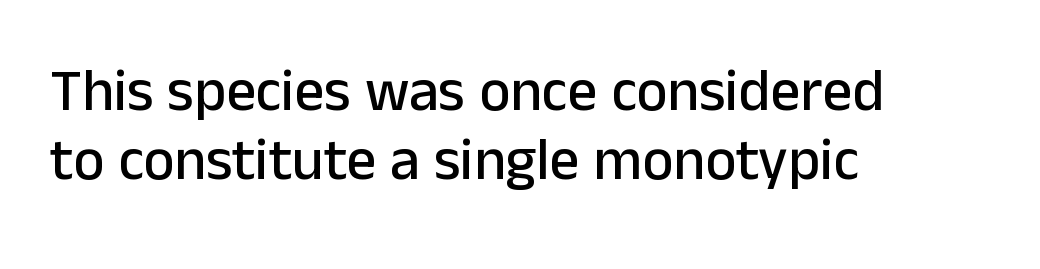
Q: Is the text italic (slanted)? A: No, it is upright.
Q: Is the typeface a serif or a sans-serif typeface? A: Sans-serif.
Q: Is the text underlined? A: No.
Q: How is the paragraph aligned? A: Left-aligned.
Q: Is the spacing between letters normal or unusually wide? A: Normal.
Q: Width (condensed, normal, or wide)? A: Normal.
Q: Stroke contrast? A: Low.
Q: x-height? A: Medium.
Q: Monospaced? A: No.
